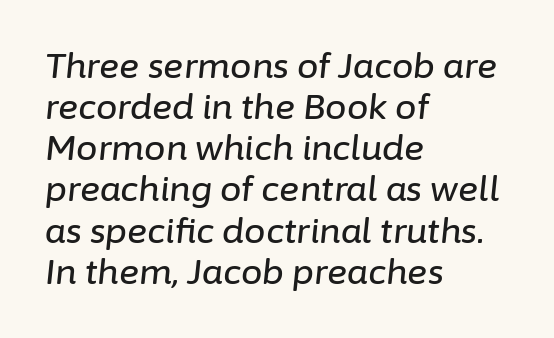
Q: Is the text italic (slanted)? A: Yes, it leans right by about 6 degrees.
Q: Is the text underlined? A: No.
Q: How is the paragraph aligned? A: Left-aligned.
Q: Is the spacing between letters normal or unusually wide? A: Normal.
Q: Width (condensed, normal, or wide)? A: Normal.
Q: Stroke contrast? A: Low.
Q: x-height? A: Medium.
Q: Monospaced? A: No.
